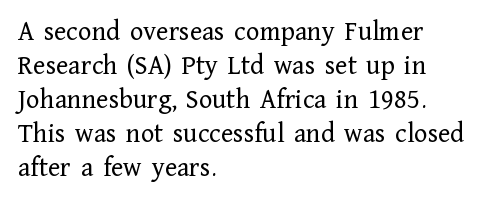
Q: Is the text bold? A: No.
Q: Is the text italic (slanted)? A: No, it is upright.
Q: Is the typeface a serif or a sans-serif typeface? A: Serif.
Q: Is the text underlined? A: No.
Q: How is the paragraph aligned? A: Left-aligned.
Q: Is the spacing between letters normal or unusually wide? A: Normal.
Q: Width (condensed, normal, or wide)? A: Normal.
Q: Stroke contrast? A: Low.
Q: x-height? A: Medium.
Q: Monospaced? A: No.
